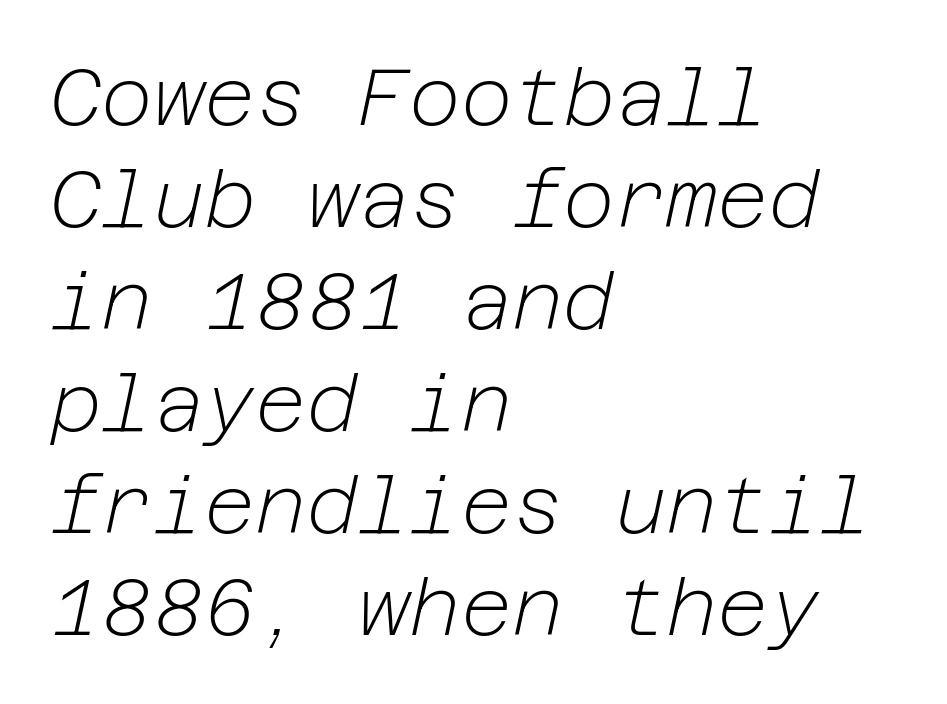
Q: Is the text bold? A: No.
Q: Is the text italic (slanted)? A: Yes, it leans right by about 12 degrees.
Q: Is the text underlined? A: No.
Q: How is the paragraph aligned? A: Left-aligned.
Q: Is the spacing between letters normal or unusually wide? A: Normal.
Q: Is the spacing between lines tight, normal or loose? A: Normal.
Q: Width (condensed, normal, or wide)? A: Normal.
Q: Stroke contrast? A: Low.
Q: x-height? A: Medium.
